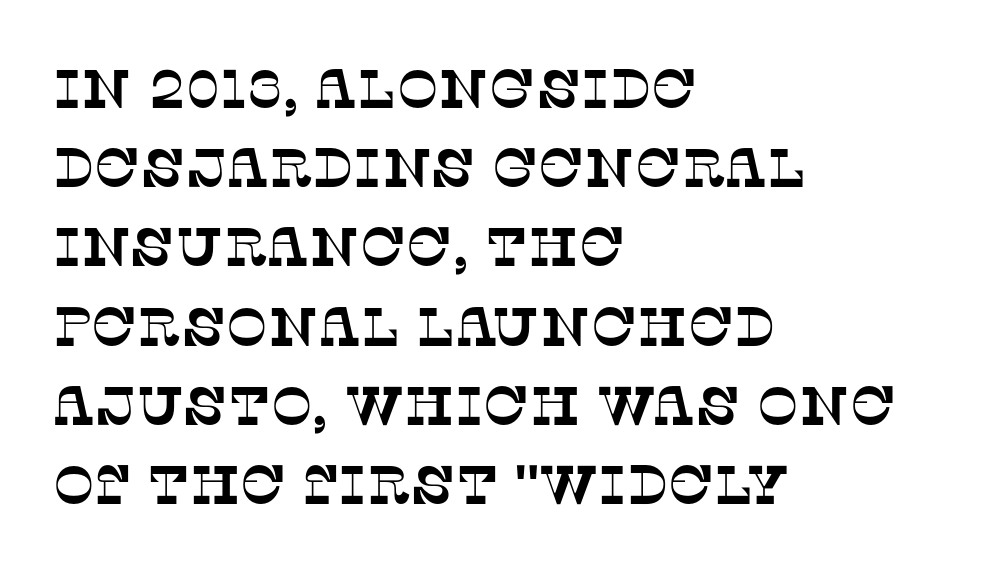
{"serif": "yes", "width": "normal", "stroke_contrast": "low", "x_height": "large", "monospaced": "no", "underline": "no", "align": "left", "line_spacing": "normal", "line_spacing_ratio": 1.44, "letter_spacing": "normal", "letter_spacing_em": 0.0, "glyph_px": 55}
